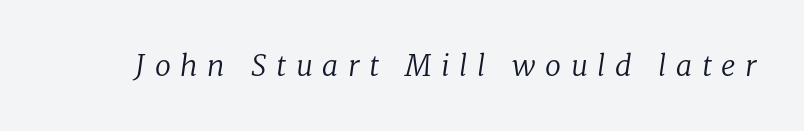
No extra ink here — the face is not bold. The face used here is seriffed, in the tradition of book romans. Has an underline been added? It has not. This sample has the flowing, uneven cadence of proportional lettering. Characters follow at a spacing far wider than the type designer built in. These lines were composed using italics.
